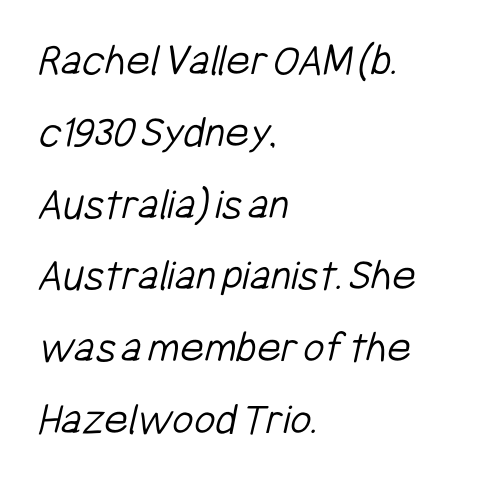
Unmarked baselines from the first word to the last. The letters sit at their default tracking, neither squeezed nor spread. These glyphs show unthickened strokes, regular width or finer. These lines are composed in type without serifs. Line beginnings align vertically; line endings do not. This sample has the flowing, uneven cadence of proportional lettering.
